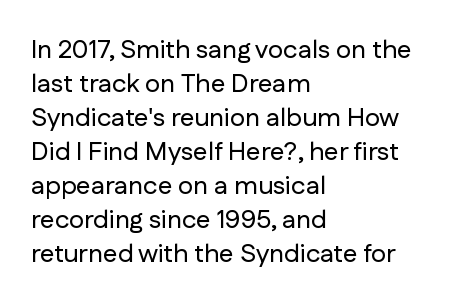
The image shows 26 px text type, upright; set left-aligned, normal line spacing (1.31x), normal letter spacing, not underlined.
